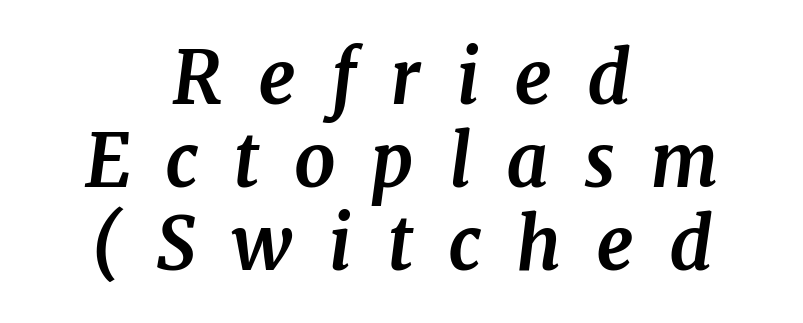
The image shows 73 px bold serif type, italic (leaning right); set centered, tight line spacing (1.14x), unusually wide letter spacing (+0.48 em), not underlined; medium stroke contrast and a medium x-height.
